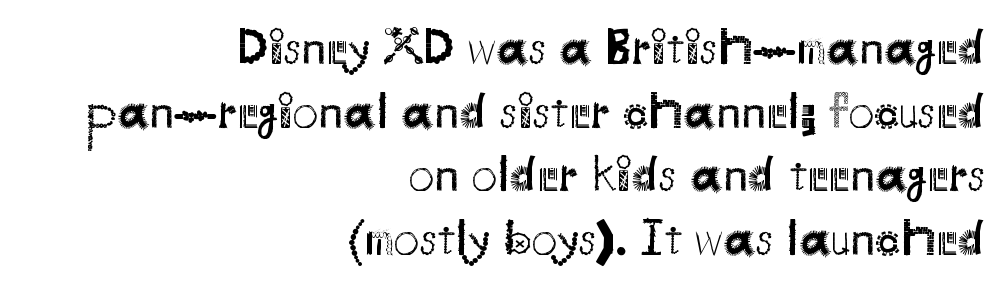
The typography opts for an upright posture over an oblique one. No heavy texture on the line: the type isn't bold. Is this a fixed-width face? No — the glyphs have proportional, varying widths. The passage shown is typeset with a sans-serif family. Each word holds together tightly as a unit, with standard inter-letter gaps. Quick note: underline off.
